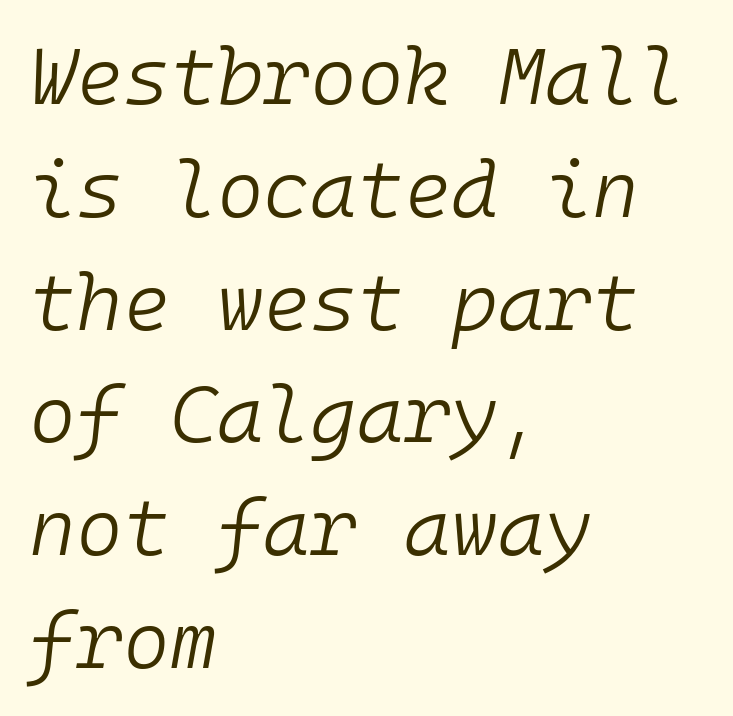
Q: Is the text bold? A: No.
Q: Is the text italic (slanted)? A: Yes, it leans right by about 10 degrees.
Q: Is the text underlined? A: No.
Q: How is the paragraph aligned? A: Left-aligned.
Q: Is the spacing between letters normal or unusually wide? A: Normal.
Q: Is the spacing between lines tight, normal or loose? A: Normal.
Q: Width (condensed, normal, or wide)? A: Normal.
Q: Stroke contrast? A: Low.
Q: x-height? A: Medium.
Q: Monospaced? A: Yes.
